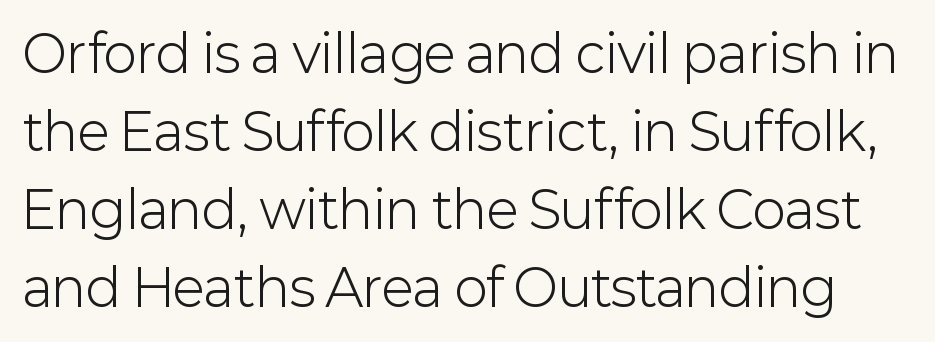
{"serif": "no", "italic": "no", "bold": "no", "weight": "light", "width": "normal", "stroke_contrast": "low", "x_height": "medium", "monospaced": "no", "underline": "no", "line_spacing": "normal", "line_spacing_ratio": 1.53, "letter_spacing": "normal", "letter_spacing_em": 0.0, "glyph_px": 51}
